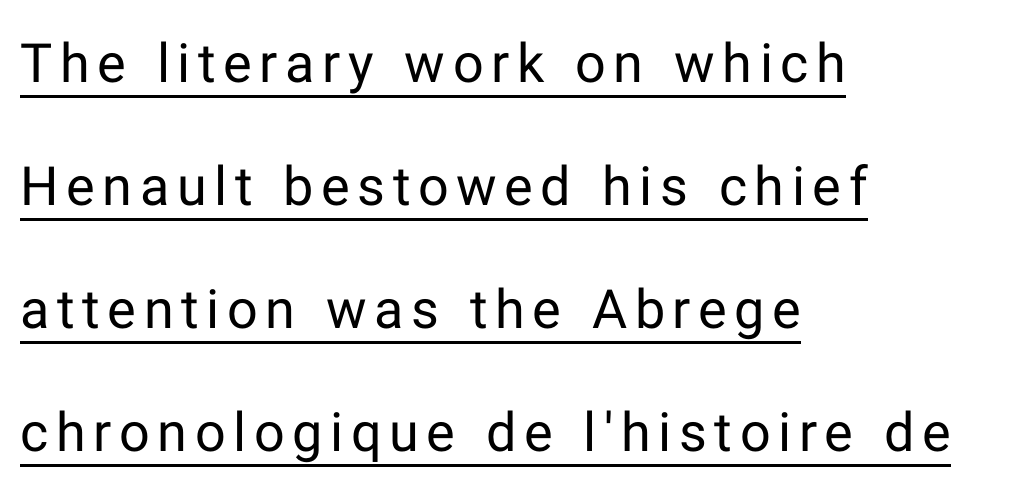
{"serif": "no", "italic": "no", "bold": "no", "weight": "regular", "width": "normal", "stroke_contrast": "low", "x_height": "medium", "monospaced": "no", "underline": "yes", "align": "left", "line_spacing": "loose", "line_spacing_ratio": 2.28, "glyph_px": 54}
